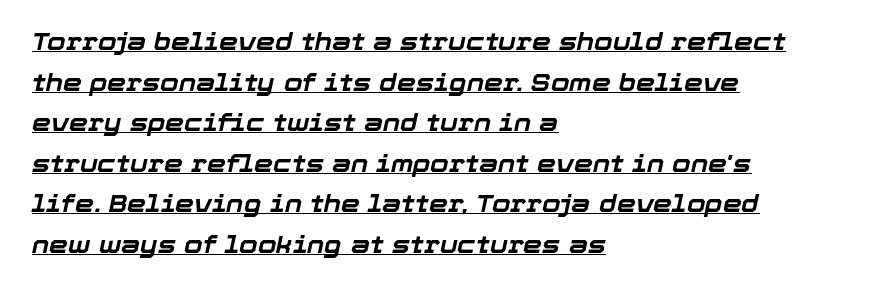
{"italic": "yes", "lean": "right", "slant_degrees": 12, "bold": "yes", "underline": "yes", "align": "left", "line_spacing": "normal", "line_spacing_ratio": 1.69, "letter_spacing": "normal", "letter_spacing_em": 0.0, "glyph_px": 24}
